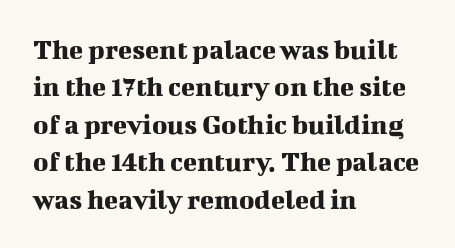
No word sits above an underline. If you drew a ruler down the left edge, every line would touch it. Here the designer chose a conventional face with non-uniform glyph widths. The characters display serif detailing at their extremities. This sample uses plain, unmodified letter spacing. Tall strokes in this sample are plumb rather than angled.
